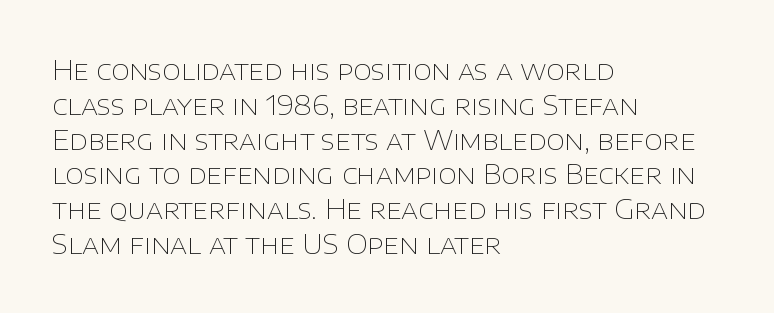
The image shows 27 px text type, upright; set left-aligned, normal line spacing (1.29x), normal letter spacing, not underlined.
